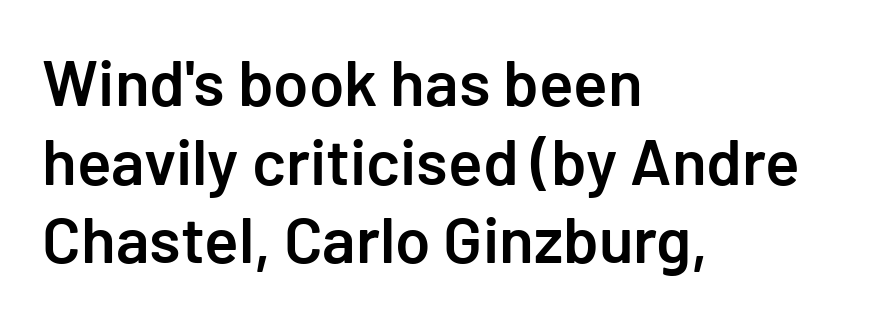
The image shows 64 px semibold sans-serif type, upright; set left-aligned, line spacing 1.23x, normal letter spacing, not underlined; low stroke contrast and a medium x-height.
